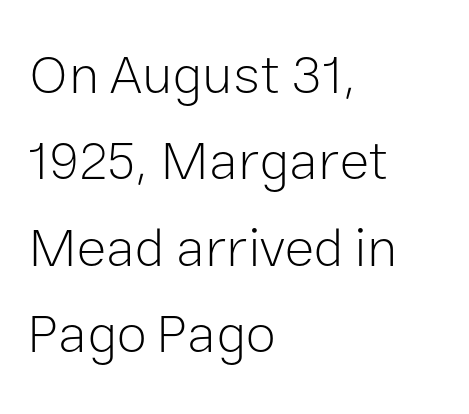
Q: Is the text bold? A: No.
Q: Is the text italic (slanted)? A: No, it is upright.
Q: Is the typeface a serif or a sans-serif typeface? A: Sans-serif.
Q: Is the text underlined? A: No.
Q: How is the paragraph aligned? A: Left-aligned.
Q: Is the spacing between letters normal or unusually wide? A: Normal.
Q: Is the spacing between lines tight, normal or loose? A: Normal.
Q: Width (condensed, normal, or wide)? A: Normal.
Q: Stroke contrast? A: Low.
Q: x-height? A: Medium.
Q: Monospaced? A: No.
